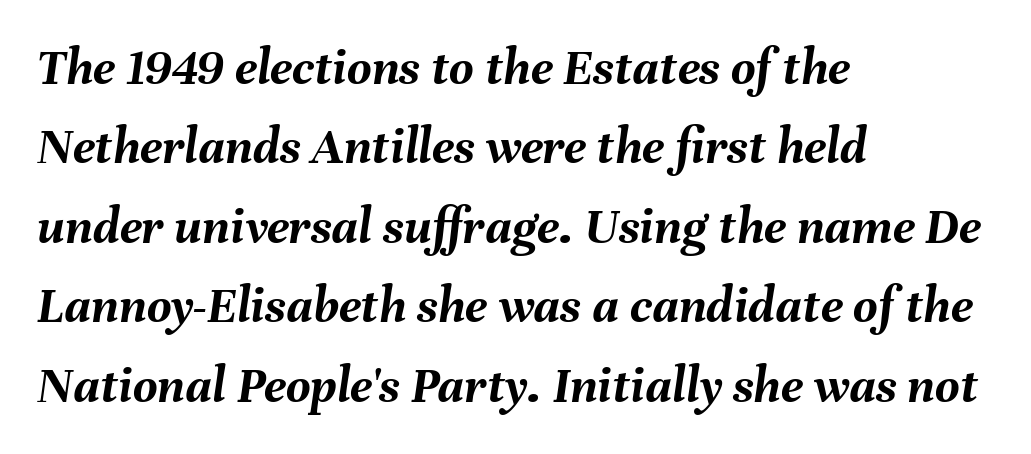
The image shows 53 px semibold type, italic (leaning right); set left-aligned, normal line spacing (1.5x), normal letter spacing, not underlined; medium stroke contrast and a medium x-height.
